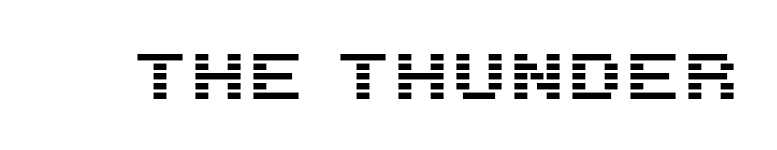
The image shows 66 px sans-serif type, upright; set normal letter spacing, not underlined; medium stroke contrast and a large x-height.
